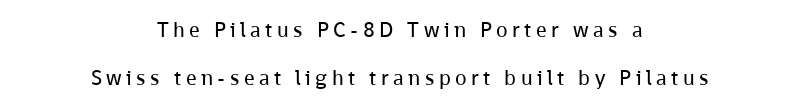
The line-height multiplier appears high, well above default. Underlining? Definitely not there. Each stroke keeps to a modest, everyday thickness or less. In terms of letterspacing, this is a distinctly airy, spread setting.
